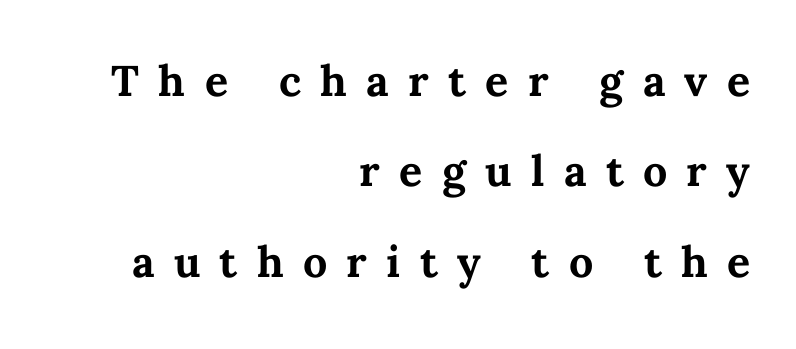
The image shows 43 px bold type, upright; set right-aligned, loose line spacing (2.1x), unusually wide letter spacing (+0.45 em), not underlined; medium stroke contrast and a medium x-height.
